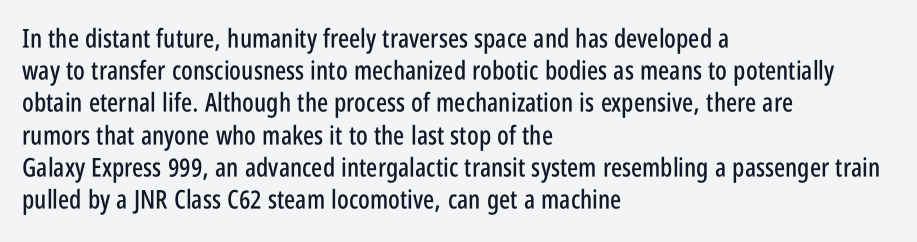
You could call the tracking neutral — neither tight nor loose. Posture: upright roman. Which margin do the lines hug? The left one — the right edge is uneven. Decoration check: the copy has no underline.
